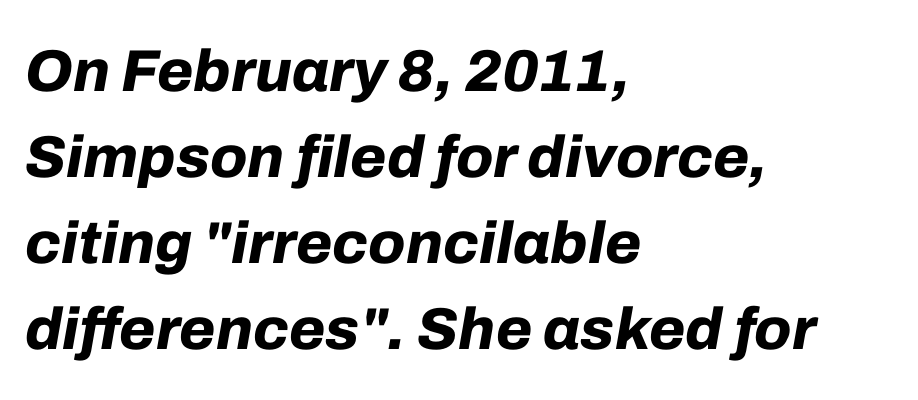
Q: Is the text bold? A: Yes.
Q: Is the text italic (slanted)? A: Yes, it leans right by about 10 degrees.
Q: Is the text underlined? A: No.
Q: How is the paragraph aligned? A: Left-aligned.
Q: Is the spacing between letters normal or unusually wide? A: Normal.
Q: Is the spacing between lines tight, normal or loose? A: Normal.
Q: Width (condensed, normal, or wide)? A: Normal.
Q: Stroke contrast? A: Low.
Q: x-height? A: Medium.
Q: Monospaced? A: No.
